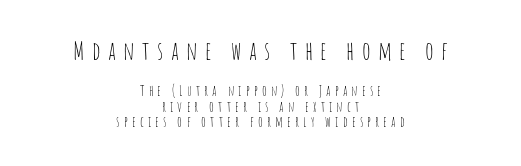
{"italic": "no", "bold": "no", "underline": "no", "align": "center", "line_spacing": "tight", "line_spacing_ratio": 1.1, "letter_spacing": "wide", "letter_spacing_em": 0.3, "larger_block": "first", "size_ratio": 1.79, "glyph_px": 25}
